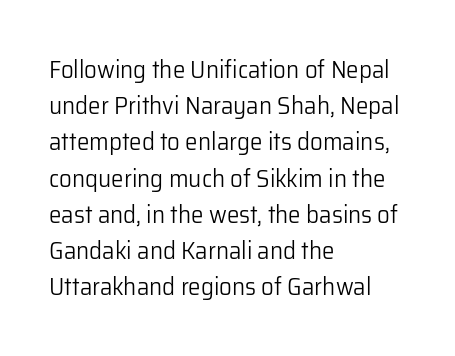
The image shows 25 px text type, upright; set left-aligned, normal line spacing (1.45x), normal letter spacing, not underlined.
